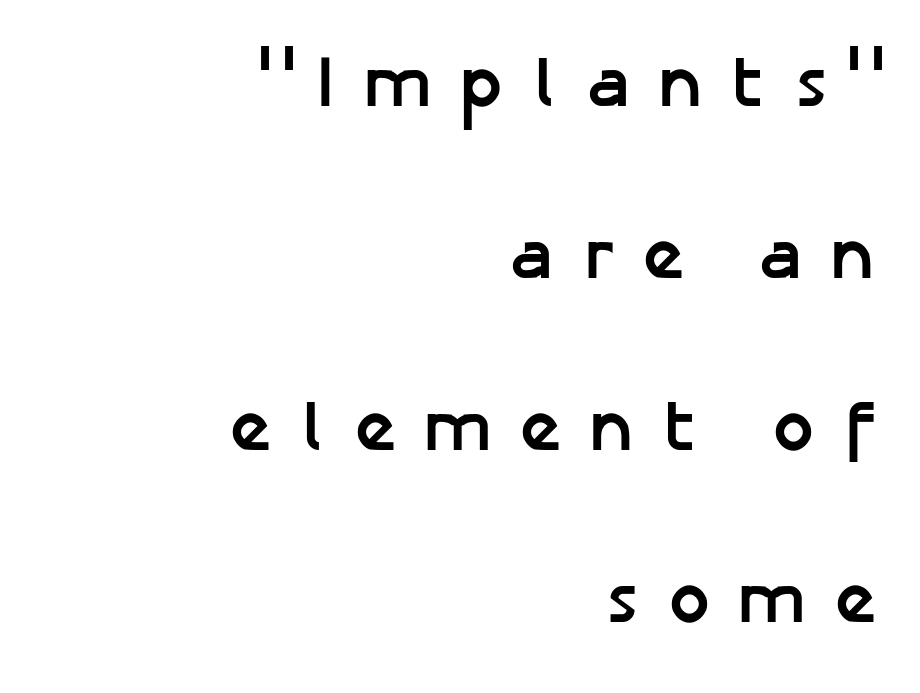
A flush-right, rag-left setting is used for this passage. The designer went with a sans here, leaving each stem footless. These lines are rendered in a variable-pitch font. The characters look thick and weighty, a clear bold. Vertical strokes here are truly vertical. The passage shown has open, widely tracked lettering throughout.
